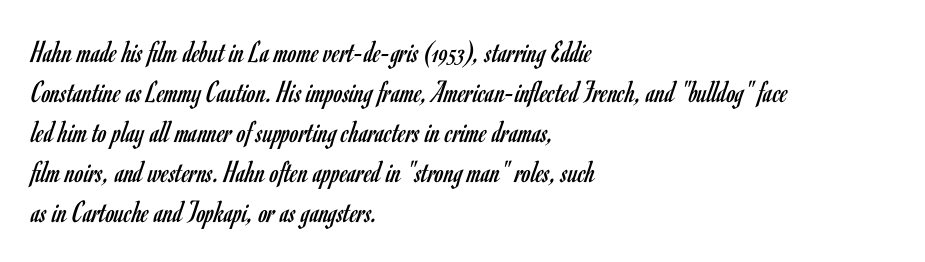
{"serif": "no", "bold": "no", "weight": "regular", "width": "condensed", "stroke_contrast": "low", "x_height": "small", "monospaced": "no", "underline": "no", "align": "left", "line_spacing": "normal", "line_spacing_ratio": 1.25, "letter_spacing": "normal", "letter_spacing_em": 0.0, "glyph_px": 32}
